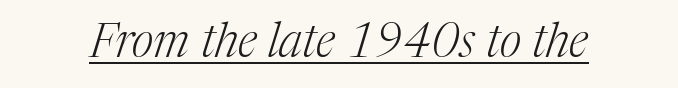
{"serif": "yes", "italic": "yes", "lean": "right", "slant_degrees": 17, "bold": "no", "weight": "light", "width": "normal", "stroke_contrast": "medium", "x_height": "medium", "monospaced": "no", "underline": "yes", "letter_spacing": "normal", "letter_spacing_em": 0.0, "glyph_px": 47}
